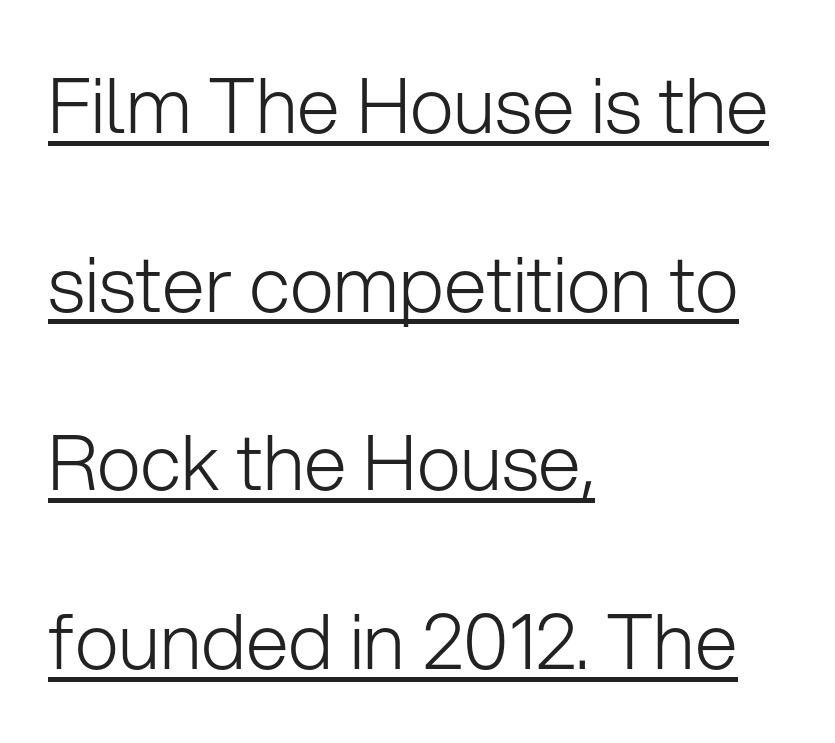
Q: Is the text bold? A: No.
Q: Is the text italic (slanted)? A: No, it is upright.
Q: Is the typeface a serif or a sans-serif typeface? A: Sans-serif.
Q: Is the text underlined? A: Yes.
Q: How is the paragraph aligned? A: Left-aligned.
Q: Is the spacing between letters normal or unusually wide? A: Normal.
Q: Is the spacing between lines tight, normal or loose? A: Loose.
Q: Width (condensed, normal, or wide)? A: Normal.
Q: Stroke contrast? A: Low.
Q: x-height? A: Medium.
Q: Monospaced? A: No.
